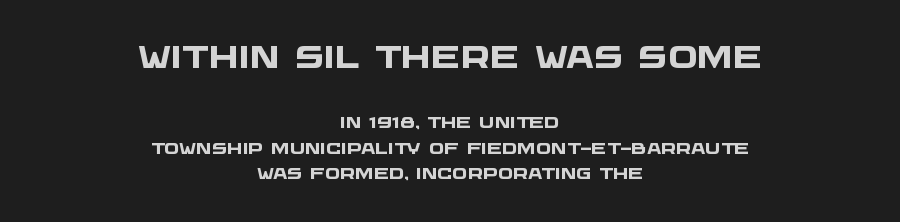
The image shows 31 px heavy, wide sans-serif type; set centered, normal line spacing (1.59x), normal letter spacing, not underlined; the first (top) block is 1.94x larger; low stroke contrast and a large x-height.
